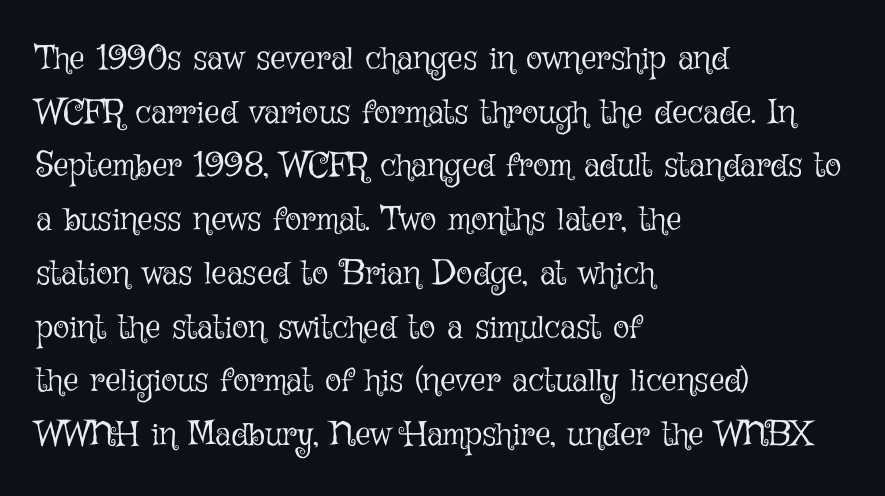
Q: Is the text bold? A: No.
Q: Is the text italic (slanted)? A: No, it is upright.
Q: Is the text underlined? A: No.
Q: How is the paragraph aligned? A: Left-aligned.
Q: Is the spacing between letters normal or unusually wide? A: Normal.
Q: Is the spacing between lines tight, normal or loose? A: Normal.
Q: Width (condensed, normal, or wide)? A: Normal.
Q: Stroke contrast? A: Low.
Q: x-height? A: Medium.
Q: Monospaced? A: No.
